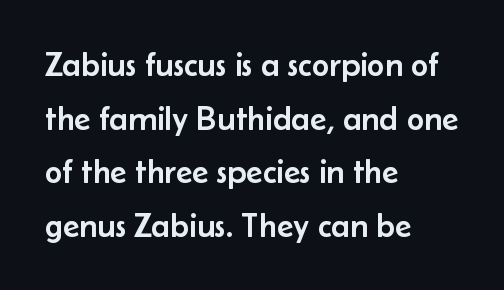
The letters advance in unequal steps, a hallmark of proportional type. Ordinary non-slanted type is in use. Short and long lines alike share a common starting point at left. The letters carry no serifs — their stems end cleanly without finishing strokes.
